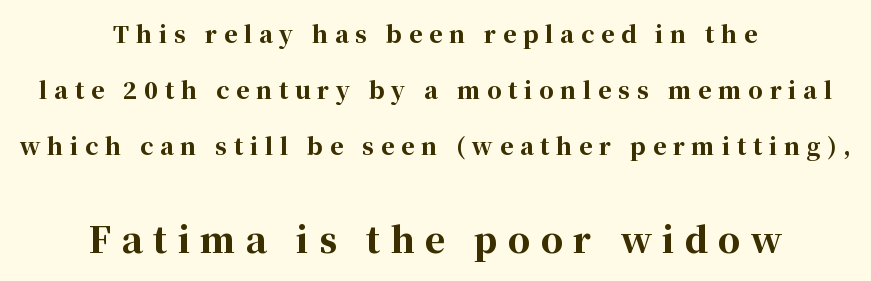
{"serif": "yes", "italic": "no", "bold": "yes", "weight": "bold", "width": "normal", "stroke_contrast": "high", "x_height": "medium", "monospaced": "no", "underline": "no", "align": "center", "line_spacing": "loose", "line_spacing_ratio": 2.44, "letter_spacing": "wide", "letter_spacing_em": 0.29, "larger_block": "second", "size_ratio": 1.52, "glyph_px": 35}
